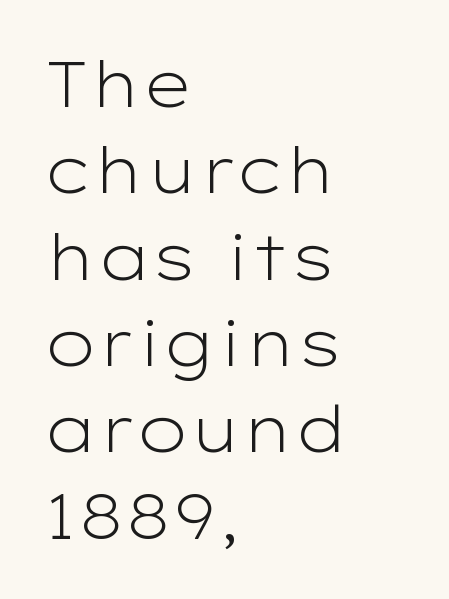
{"serif": "no", "italic": "no", "bold": "no", "weight": "light", "width": "wide", "stroke_contrast": "low", "x_height": "medium", "monospaced": "no", "underline": "no", "align": "left", "line_spacing": "normal", "line_spacing_ratio": 1.37, "letter_spacing": "normal", "letter_spacing_em": 0.0, "glyph_px": 63}
